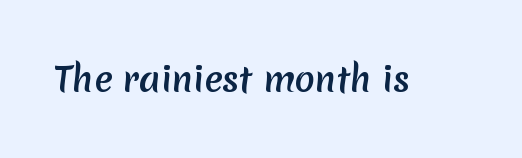
{"serif": "no", "bold": "yes", "weight": "semibold", "width": "normal", "stroke_contrast": "low", "x_height": "medium", "monospaced": "no", "underline": "no", "letter_spacing": "normal", "letter_spacing_em": 0.0, "glyph_px": 34}
